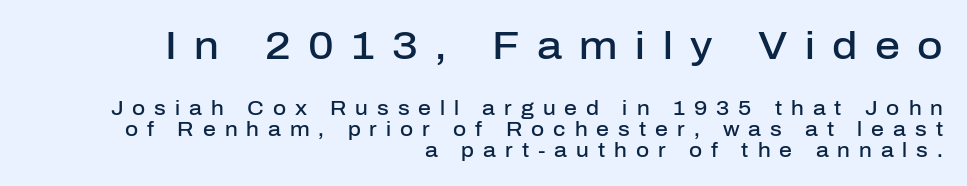
{"serif": "no", "italic": "no", "bold": "semi", "weight": "semibold", "width": "normal", "stroke_contrast": "low", "x_height": "medium", "monospaced": "no", "underline": "no", "align": "right", "line_spacing": "tight", "line_spacing_ratio": 1.06, "letter_spacing": "wide", "letter_spacing_em": 0.45, "larger_block": "first", "size_ratio": 1.95, "glyph_px": 39}
